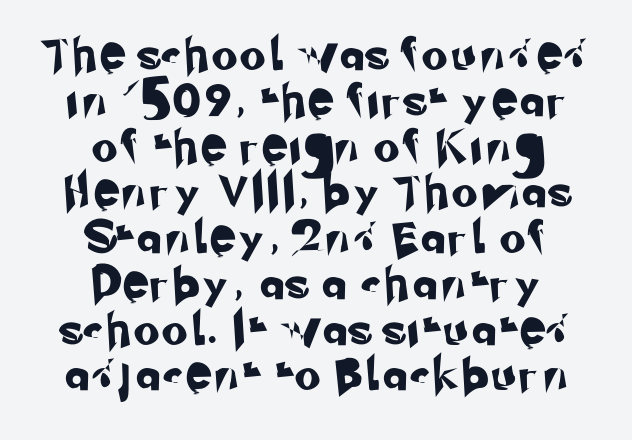
Q: Is the typeface a serif or a sans-serif typeface? A: Sans-serif.
Q: Is the text underlined? A: No.
Q: How is the paragraph aligned? A: Centered.
Q: Is the spacing between letters normal or unusually wide? A: Unusually wide.
Q: Is the spacing between lines tight, normal or loose? A: Normal.
Q: Width (condensed, normal, or wide)? A: Normal.
Q: Stroke contrast? A: Low.
Q: x-height? A: Small.
Q: Monospaced? A: No.
